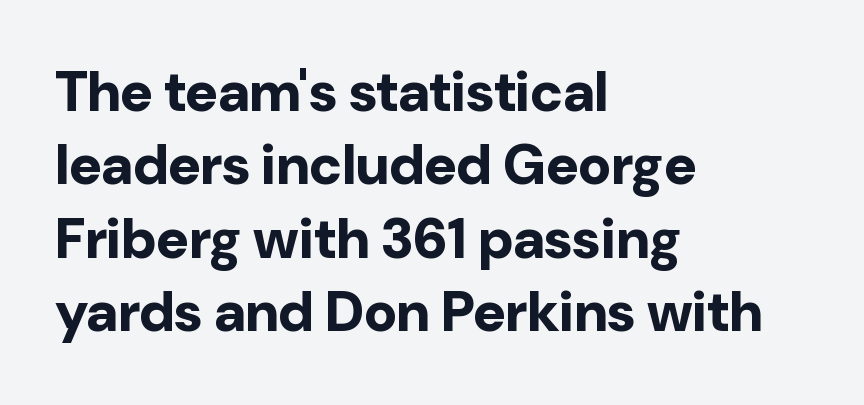
Q: Is the text bold? A: Yes.
Q: Is the text italic (slanted)? A: No, it is upright.
Q: Is the typeface a serif or a sans-serif typeface? A: Sans-serif.
Q: Is the text underlined? A: No.
Q: How is the paragraph aligned? A: Left-aligned.
Q: Is the spacing between letters normal or unusually wide? A: Normal.
Q: Is the spacing between lines tight, normal or loose? A: Normal.
Q: Width (condensed, normal, or wide)? A: Normal.
Q: Stroke contrast? A: Low.
Q: x-height? A: Medium.
Q: Monospaced? A: No.
